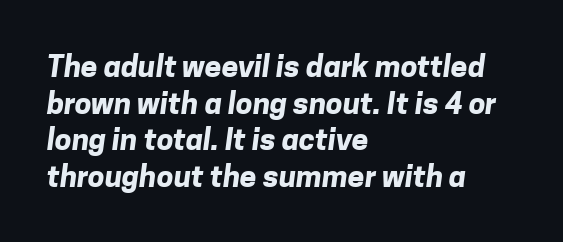
The image shows 30 px bold sans-serif type; set left-aligned, line spacing 1.22x, normal letter spacing, not underlined; low stroke contrast and a medium x-height.
